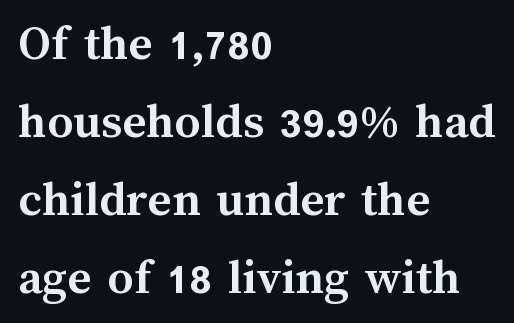
Q: Is the text bold? A: Yes.
Q: Is the text italic (slanted)? A: No, it is upright.
Q: Is the text underlined? A: No.
Q: How is the paragraph aligned? A: Left-aligned.
Q: Is the spacing between letters normal or unusually wide? A: Normal.
Q: Is the spacing between lines tight, normal or loose? A: Normal.
Q: Width (condensed, normal, or wide)? A: Normal.
Q: Stroke contrast? A: Medium.
Q: x-height? A: Medium.
Q: Monospaced? A: No.
